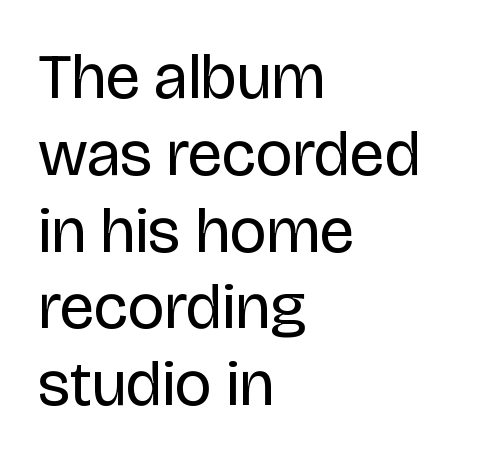
{"serif": "no", "italic": "no", "bold": "no", "weight": "regular", "width": "normal", "stroke_contrast": "low", "x_height": "large", "monospaced": "no", "underline": "no", "align": "left", "line_spacing_ratio": 1.2, "letter_spacing": "normal", "letter_spacing_em": 0.0, "glyph_px": 64}
